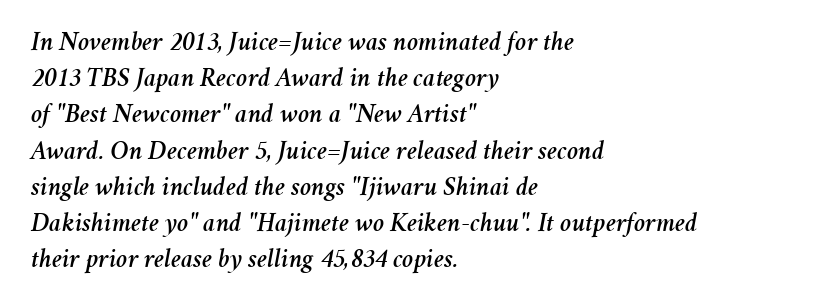
Notice how descenders clear the ascenders below comfortably — that's standard leading. There is no visible air inserted between adjacent glyphs. If you drew a line through each stem, it would be angled. The paragraph has a hard left edge and a soft right edge.
